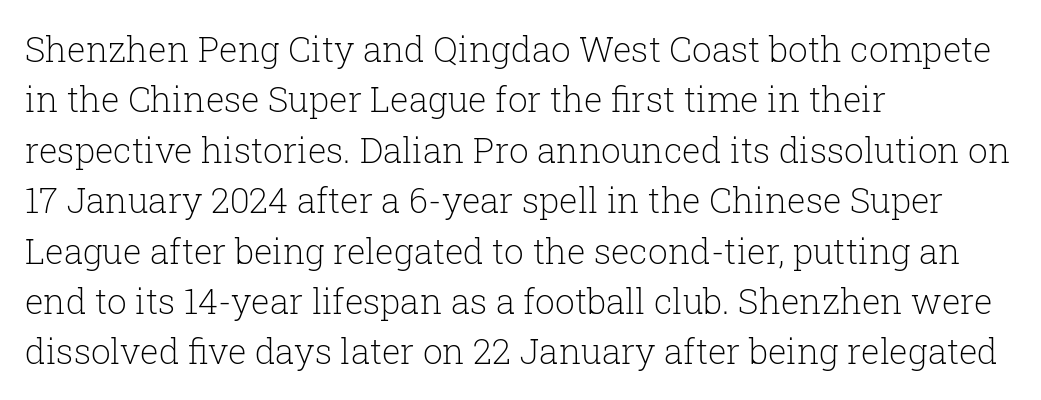
Q: Is the text bold? A: No.
Q: Is the text italic (slanted)? A: No, it is upright.
Q: Is the typeface a serif or a sans-serif typeface? A: Serif.
Q: Is the text underlined? A: No.
Q: How is the paragraph aligned? A: Left-aligned.
Q: Is the spacing between letters normal or unusually wide? A: Normal.
Q: Is the spacing between lines tight, normal or loose? A: Normal.
Q: Width (condensed, normal, or wide)? A: Normal.
Q: Stroke contrast? A: Low.
Q: x-height? A: Medium.
Q: Monospaced? A: No.
